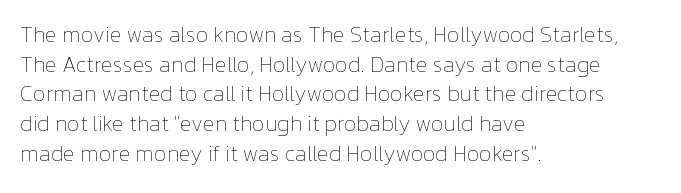
Unmarked baselines from the first word to the last. The designer left line spacing at the default. The rendering anchors every line to the left-hand side. The gaps between neighbouring characters are ordinary and unremarkable. The type sits square on the baseline with zero lean.
